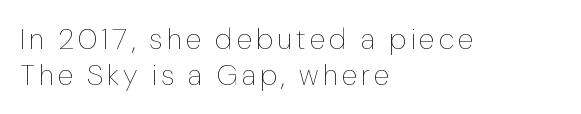
Italic? Not at all — the glyphs are vertical. This sample is left-justified, so line endings fall wherever the words run out. The font sits on the lighter half of the weight spectrum, regular included. Looks like regular typesetting: each glyph gets only the width it needs. Check the space under the baseline: it is left empty.
